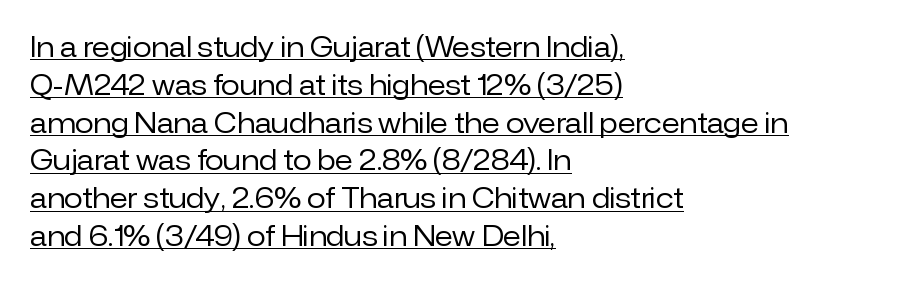
Heft: none added — not bold. Posture: upright roman. Underlining? Definitely there. The ragged edge is on the right, which tells us the setting is flush left. If you measured baseline to baseline, you'd find a middling distance. Nobody touched the tracking dial on this one.
